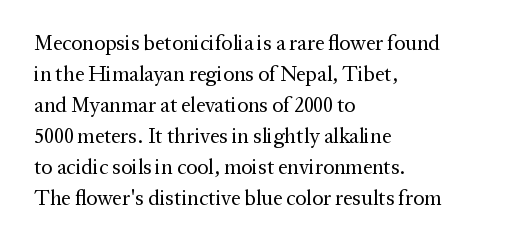
No chunkiness to these letters — they're not bold. The area under the type is left untouched. This rendering uses left alignment, leaving the right contour irregular. The font's upright variant was chosen for this text. Compared with typical body copy, the letter spacing here is the same.
